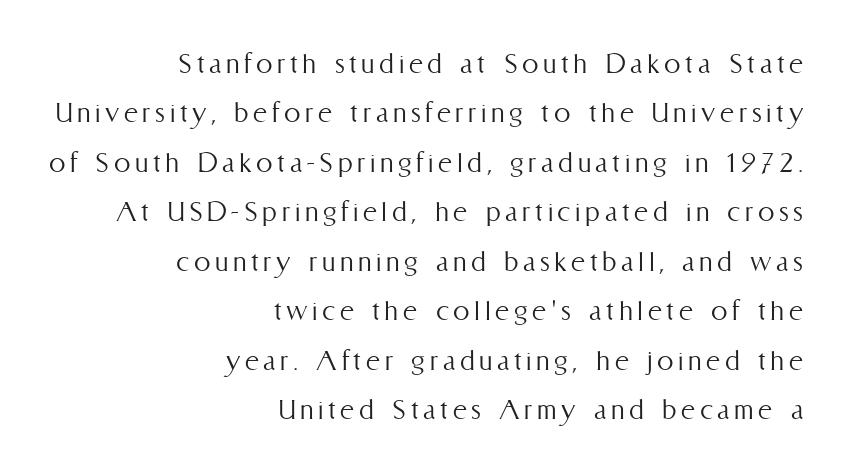
The image shows 33 px light, condensed type, upright; set right-aligned, normal line spacing (1.5x), not underlined; medium stroke contrast and a medium x-height.
